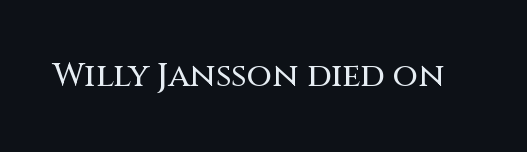
Q: Is the text italic (slanted)? A: No, it is upright.
Q: Is the typeface a serif or a sans-serif typeface? A: Sans-serif.
Q: Is the text underlined? A: No.
Q: Is the spacing between letters normal or unusually wide? A: Normal.
Q: Width (condensed, normal, or wide)? A: Normal.
Q: Stroke contrast? A: Medium.
Q: x-height? A: Large.
Q: Monospaced? A: No.
